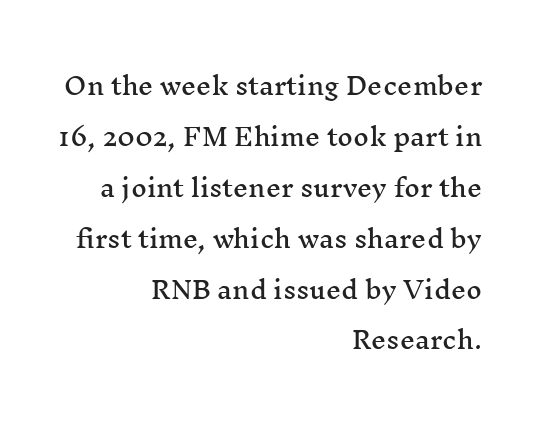
Q: Is the text italic (slanted)? A: No, it is upright.
Q: Is the text underlined? A: No.
Q: How is the paragraph aligned? A: Right-aligned.
Q: Is the spacing between letters normal or unusually wide? A: Normal.
Q: Is the spacing between lines tight, normal or loose? A: Loose.
